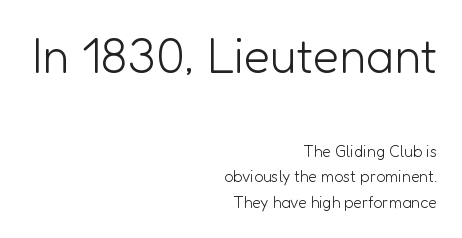
{"serif": "no", "italic": "no", "bold": "no", "weight": "light", "width": "normal", "stroke_contrast": "low", "x_height": "medium", "monospaced": "no", "underline": "no", "align": "right", "line_spacing": "normal", "line_spacing_ratio": 1.61, "letter_spacing": "normal", "letter_spacing_em": 0.0, "larger_block": "first", "size_ratio": 3.0, "glyph_px": 48}
